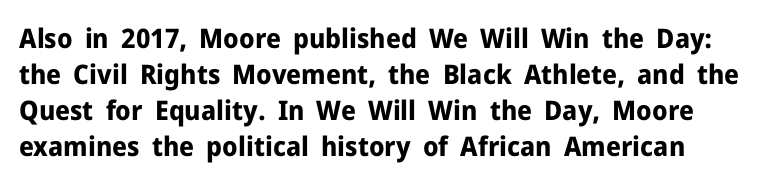
The image shows 27 px bold type, upright; set left-aligned, normal line spacing (1.33x), normal letter spacing, not underlined.
